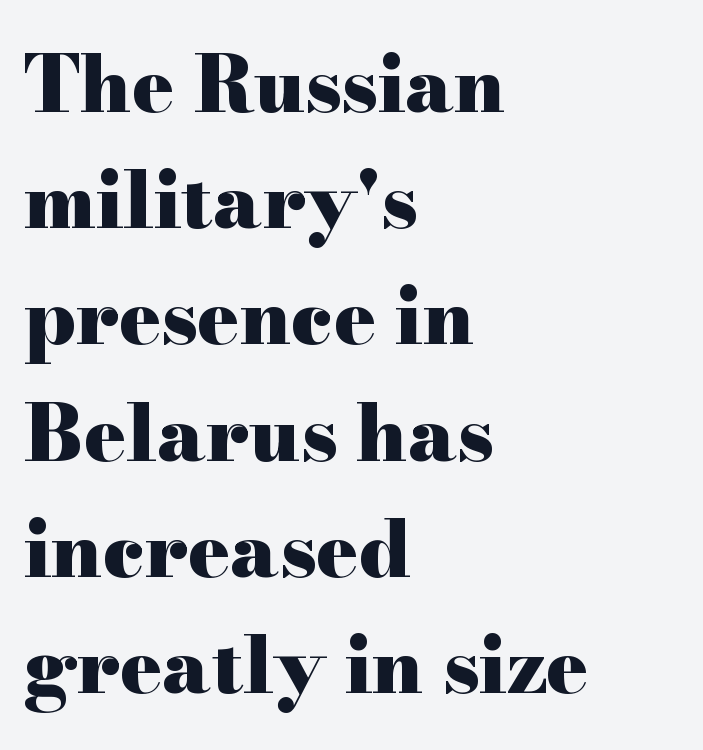
{"serif": "yes", "italic": "no", "bold": "yes", "weight": "heavy", "width": "wide", "stroke_contrast": "high", "x_height": "small", "monospaced": "no", "underline": "no", "align": "left", "line_spacing": "normal", "line_spacing_ratio": 1.49, "letter_spacing": "normal", "letter_spacing_em": 0.0, "glyph_px": 78}
